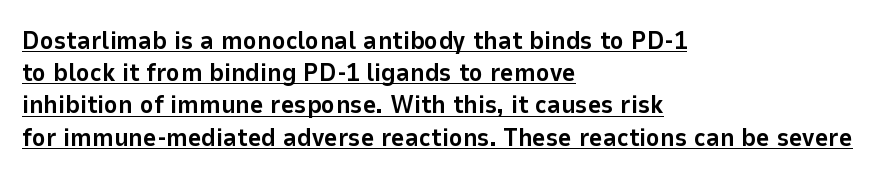
Q: Is the text bold? A: Yes.
Q: Is the text italic (slanted)? A: No, it is upright.
Q: Is the text underlined? A: Yes.
Q: How is the paragraph aligned? A: Left-aligned.
Q: Is the spacing between letters normal or unusually wide? A: Normal.
